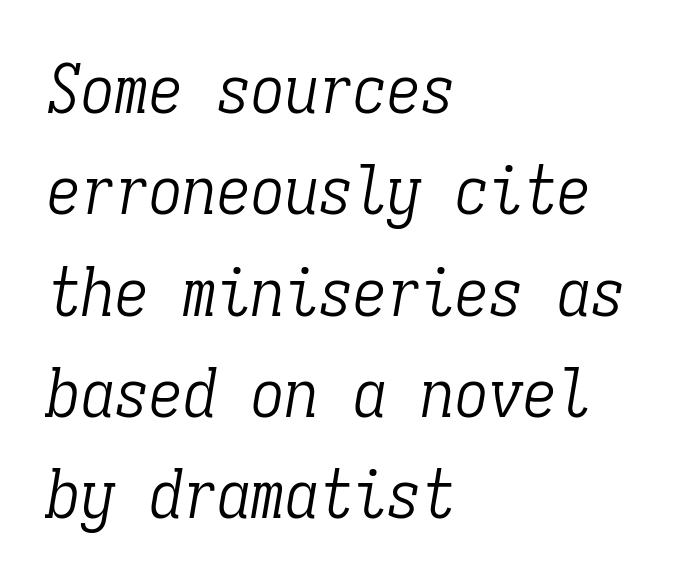
Q: Is the text bold? A: No.
Q: Is the text italic (slanted)? A: Yes, it leans right by about 9 degrees.
Q: Is the typeface a serif or a sans-serif typeface? A: Serif.
Q: Is the text underlined? A: No.
Q: How is the paragraph aligned? A: Left-aligned.
Q: Is the spacing between letters normal or unusually wide? A: Normal.
Q: Is the spacing between lines tight, normal or loose? A: Normal.
Q: Width (condensed, normal, or wide)? A: Condensed.
Q: Stroke contrast? A: Low.
Q: x-height? A: Medium.
Q: Monospaced? A: Yes.
